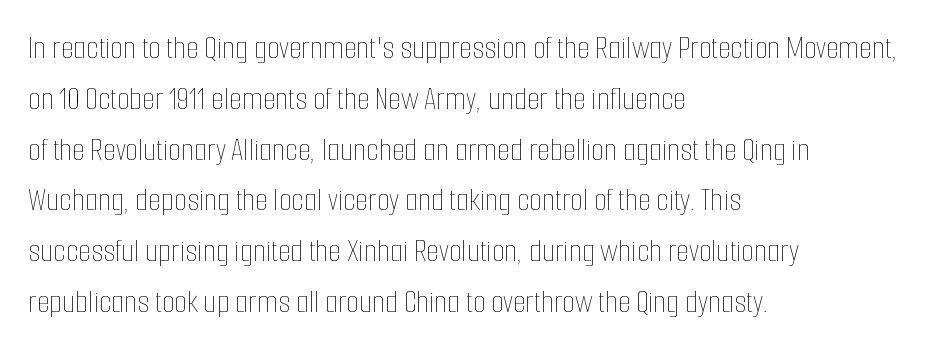
The image shows 33 px thin, condensed type, upright; set left-aligned, normal line spacing (1.54x), normal letter spacing, not underlined; low stroke contrast and a medium x-height.
